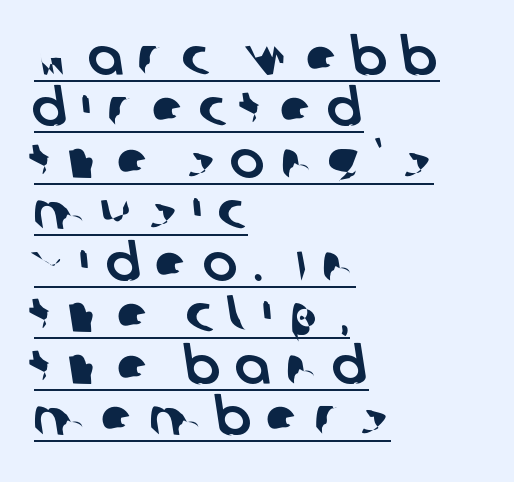
{"serif": "no", "width": "normal", "stroke_contrast": "low", "x_height": "large", "monospaced": "no", "underline": "yes", "align": "left", "line_spacing": "tight", "line_spacing_ratio": 0.99, "letter_spacing": "wide", "letter_spacing_em": 0.29, "glyph_px": 52}
